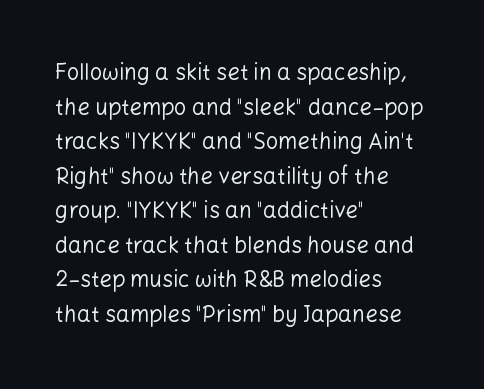
The image shows 22 px text type, upright; set left-aligned, normal line spacing (1.57x), normal letter spacing, not underlined.
